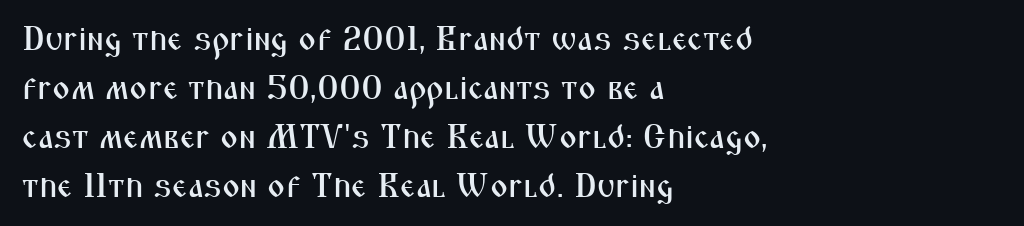
Descenders hang freely into open space. A typesetter would mark this as roman, not italic. Default kerning and tracking; the words read as compact shapes. Rows of type keep a routine distance in the vertical direction.
